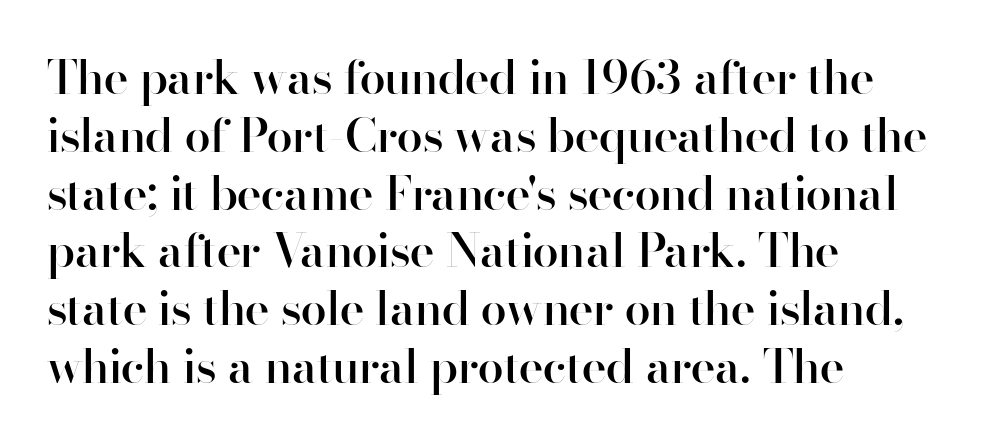
Q: Is the text bold? A: Semi-bold.
Q: Is the text italic (slanted)? A: No, it is upright.
Q: Is the typeface a serif or a sans-serif typeface? A: Sans-serif.
Q: Is the text underlined? A: No.
Q: How is the paragraph aligned? A: Left-aligned.
Q: Is the spacing between letters normal or unusually wide? A: Normal.
Q: Width (condensed, normal, or wide)? A: Normal.
Q: Stroke contrast? A: High.
Q: x-height? A: Small.
Q: Monospaced? A: No.
